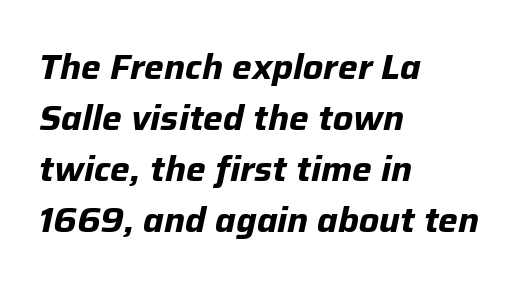
Q: Is the text bold? A: Yes.
Q: Is the text italic (slanted)? A: Yes, it leans right by about 12 degrees.
Q: Is the text underlined? A: No.
Q: How is the paragraph aligned? A: Left-aligned.
Q: Is the spacing between letters normal or unusually wide? A: Normal.
Q: Is the spacing between lines tight, normal or loose? A: Normal.
Q: Width (condensed, normal, or wide)? A: Normal.
Q: Stroke contrast? A: Low.
Q: x-height? A: Medium.
Q: Monospaced? A: No.
